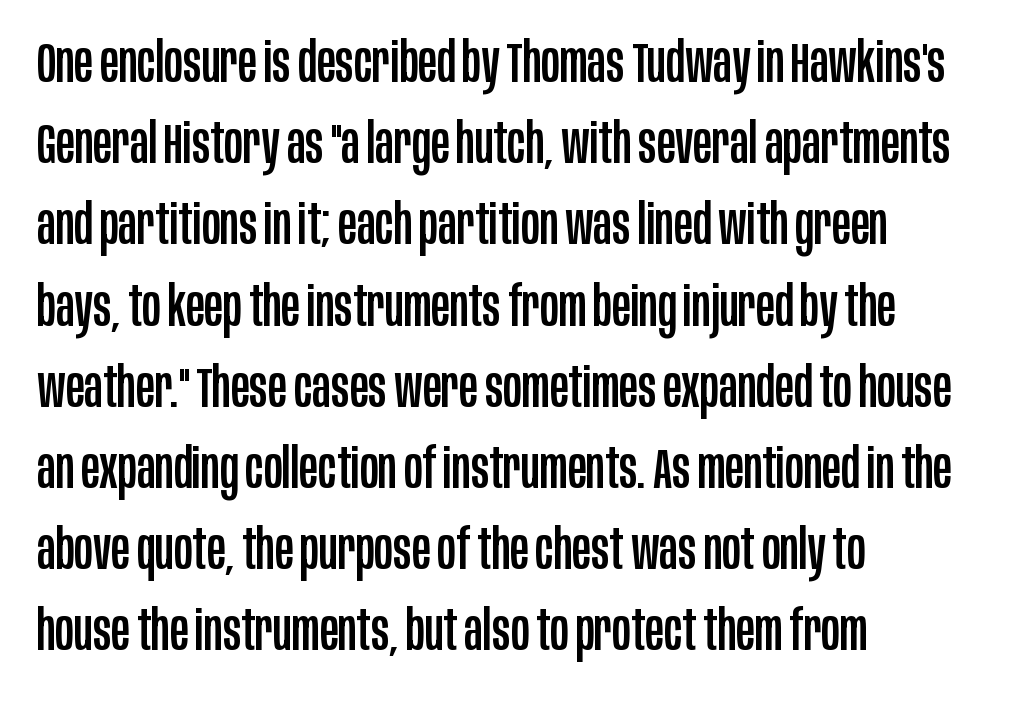
The image shows 56 px condensed sans-serif type, upright; set left-aligned, normal line spacing (1.45x), normal letter spacing, not underlined; low stroke contrast and a large x-height.
